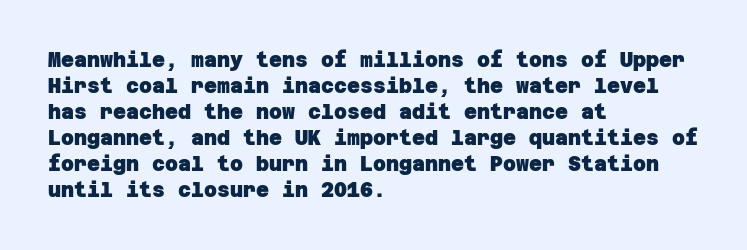
Set as a true bold cut, around the 700 mark. The line-height multiplier appears to be the usual default. Underline: absent. Leftover space on each line is placed entirely after the last word.
